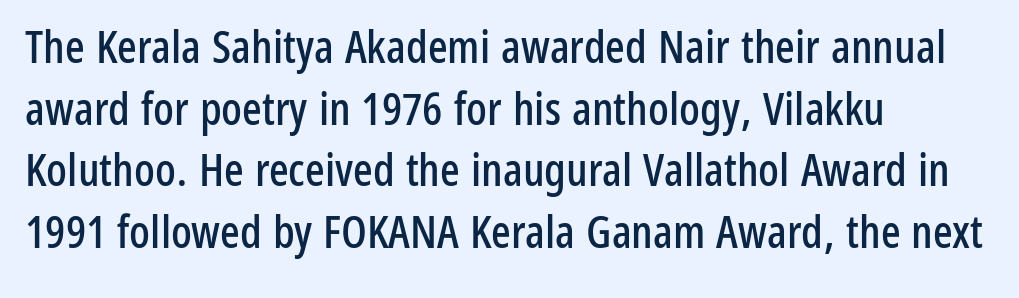
The image shows 46 px condensed sans-serif type, upright; set left-aligned, normal line spacing (1.34x), normal letter spacing, not underlined; low stroke contrast and a medium x-height.
